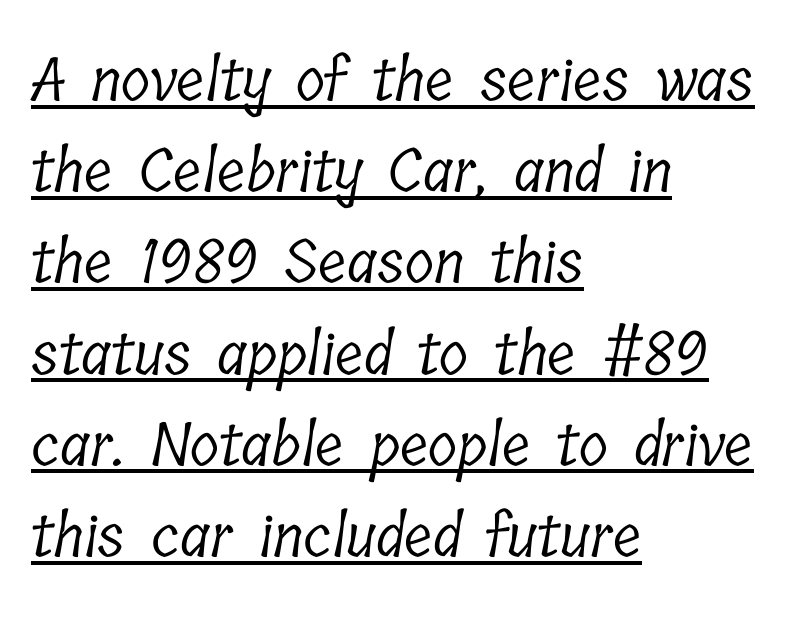
Q: Is the text bold? A: No.
Q: Is the typeface a serif or a sans-serif typeface? A: Serif.
Q: Is the text underlined? A: Yes.
Q: How is the paragraph aligned? A: Left-aligned.
Q: Is the spacing between letters normal or unusually wide? A: Normal.
Q: Is the spacing between lines tight, normal or loose? A: Normal.
Q: Width (condensed, normal, or wide)? A: Condensed.
Q: Stroke contrast? A: Low.
Q: x-height? A: Medium.
Q: Monospaced? A: No.
